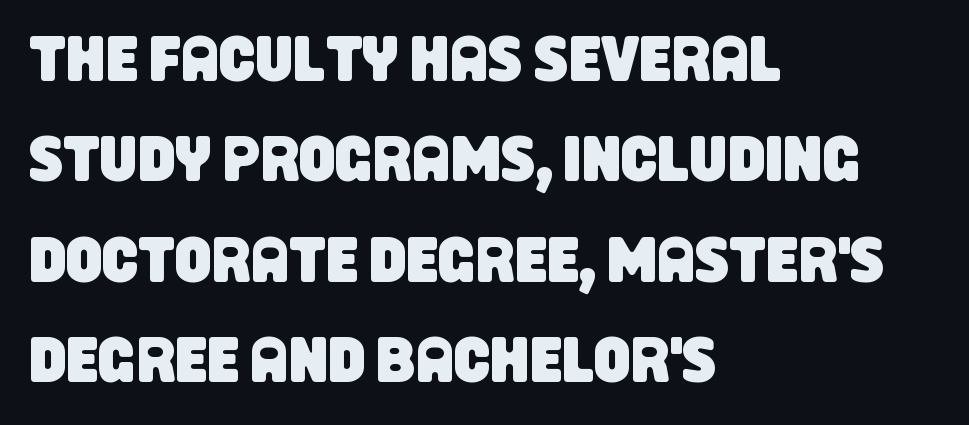
The image shows 64 px condensed sans-serif type; set left-aligned, normal line spacing (1.57x), normal letter spacing, not underlined; low stroke contrast and a large x-height.
